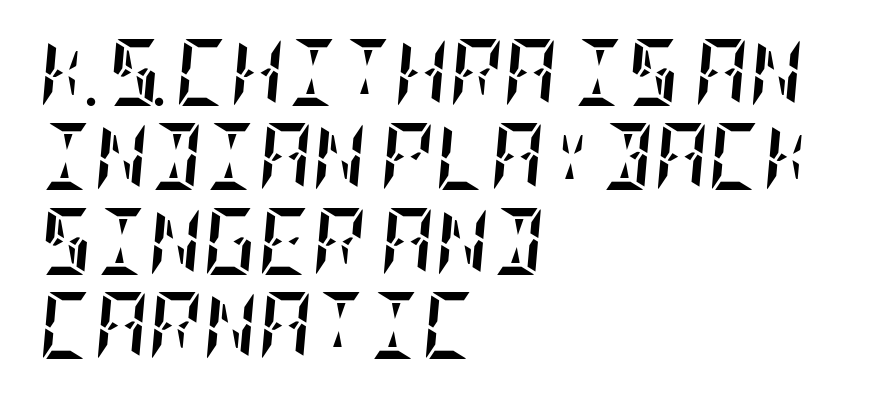
Reading down the block, your eye returns to a fixed left position each line. The tracking reads as untouched default to a designer's eye. Check the space under the baseline: it is left empty. Characters are canted at an angle relative to the baseline's perpendicular. Notice how thick the strokes are: this is what a full bold looks like.
